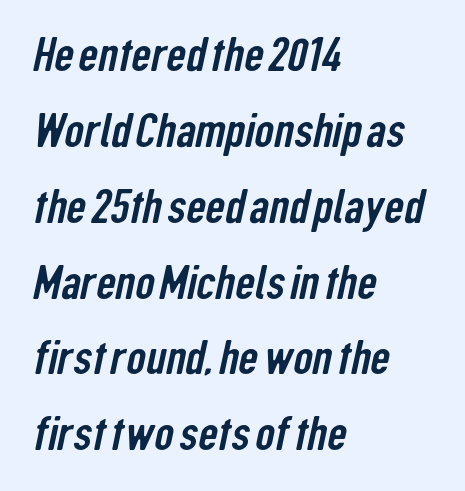
The image shows 48 px condensed sans-serif type; set left-aligned, normal line spacing (1.58x), normal letter spacing, not underlined; low stroke contrast and a medium x-height.
